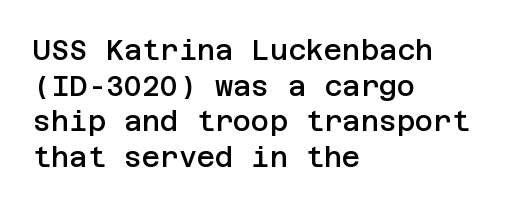
Evenly set lines give the paragraph a standard silhouette. Letter spacing: default. Clear beneath every line of the passage. This is roman type, the default non-slanted kind. Each glyph is drawn with semibold strokes, heavier than normal yet not fully bold. Note: no serifs on the glyphs.
